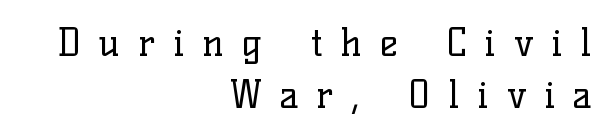
Think of a printed novel: that variable character pitch is what you see here. This rendering uses right alignment, leaving the left contour irregular. Is the letter spacing exaggerated? Yes — the characters are pushed far apart. Just letters on the line, the space beneath them empty.
